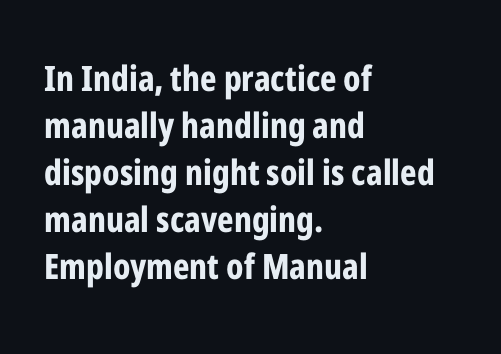
This sample has the flowing, uneven cadence of proportional lettering. Vertical strokes here are truly vertical. This block has exactly the height ordinary leading produces. On the weight axis this lands at bold, roughly 700. There is no visible air inserted between adjacent glyphs. No feet cap the strokes, marking this as sans-serif type.
